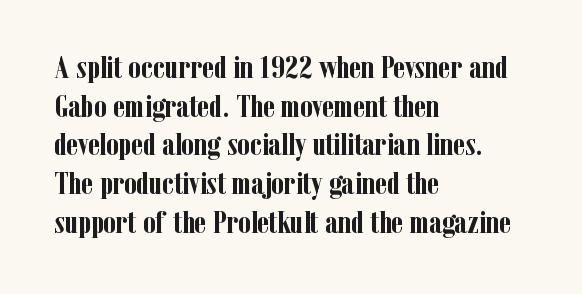
Emphasis by weight is at full strength: bold. Think of a printed novel: that variable character pitch is what you see here. The strip under each line holds only bare page. Yep, those are serifs on the letters. Compared with a centered layout, this one pins lines to the left instead.
